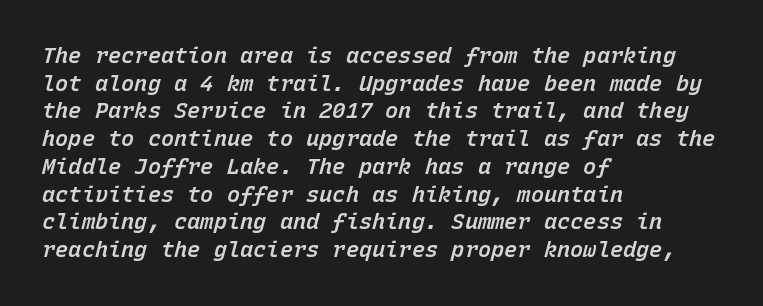
{"italic": "yes", "lean": "right", "slant_degrees": 15, "bold": "semi", "underline": "no", "align": "left", "line_spacing": "normal", "line_spacing_ratio": 1.26, "letter_spacing": "normal", "letter_spacing_em": 0.0, "glyph_px": 22}
